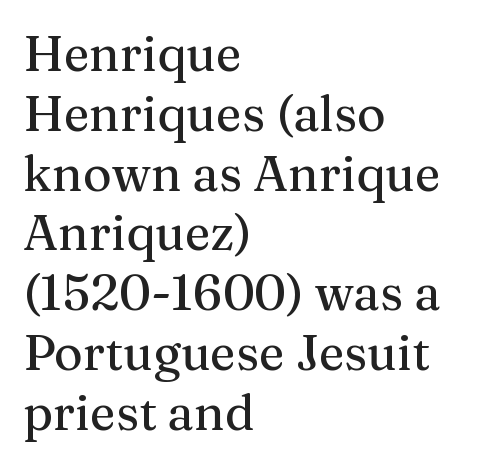
Q: Is the text italic (slanted)? A: No, it is upright.
Q: Is the typeface a serif or a sans-serif typeface? A: Serif.
Q: Is the text underlined? A: No.
Q: How is the paragraph aligned? A: Left-aligned.
Q: Is the spacing between letters normal or unusually wide? A: Normal.
Q: Width (condensed, normal, or wide)? A: Normal.
Q: Stroke contrast? A: Medium.
Q: x-height? A: Medium.
Q: Monospaced? A: No.
